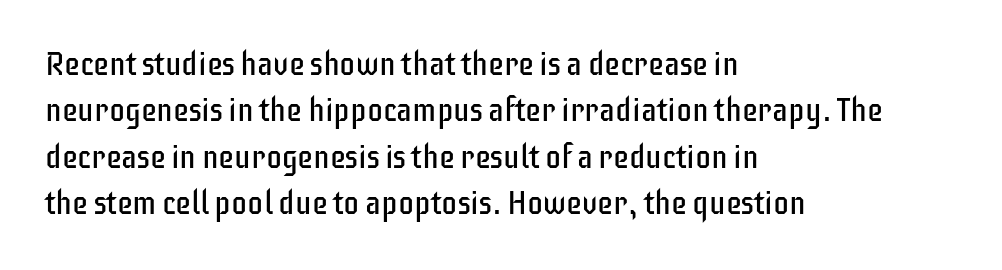
The ragged edge is on the right, which tells us the setting is flush left. Ink coverage per letter is moderate at most. The type is set solid horizontally, with unmodified tracking. Any mark beneath the type? The region is blank. Each new line begins a customary step beneath the previous one.
